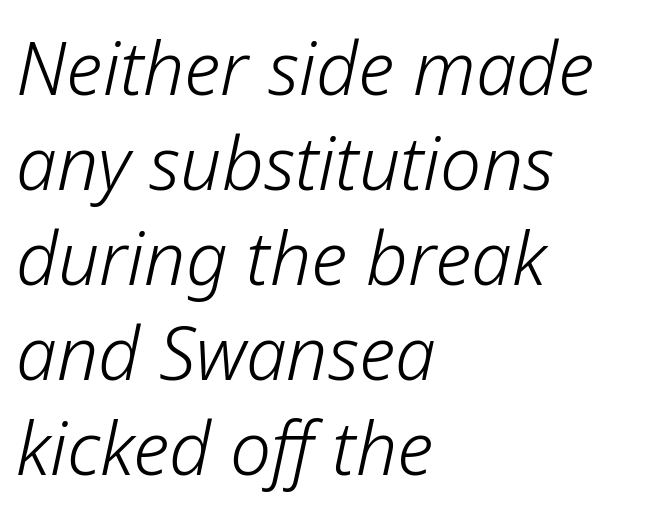
Baseline-to-baseline distance is the conventional proportion of letter height. Which margin do the lines hug? The left one — the right edge is uneven. The typeface has the unassuming heft of standard copy or less. Beneath every word, the page is bare.
